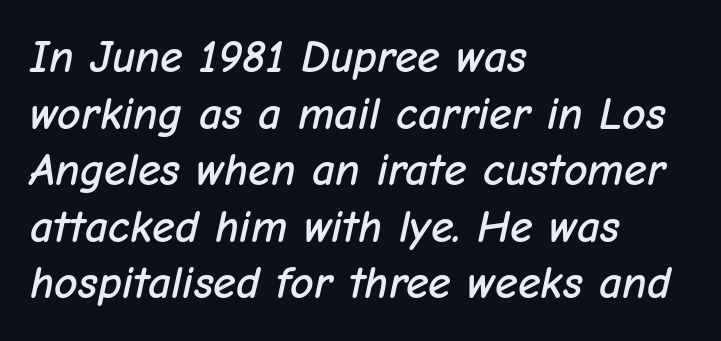
Q: Is the text italic (slanted)? A: Yes, it leans right by about 12 degrees.
Q: Is the text underlined? A: No.
Q: How is the paragraph aligned? A: Left-aligned.
Q: Is the spacing between letters normal or unusually wide? A: Normal.
Q: Width (condensed, normal, or wide)? A: Normal.
Q: Stroke contrast? A: Low.
Q: x-height? A: Medium.
Q: Monospaced? A: No.
